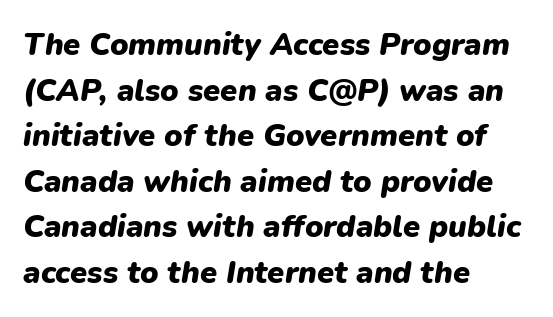
Q: Is the text bold? A: Yes.
Q: Is the text italic (slanted)? A: Yes, it leans right by about 9 degrees.
Q: Is the text underlined? A: No.
Q: How is the paragraph aligned? A: Left-aligned.
Q: Is the spacing between letters normal or unusually wide? A: Normal.
Q: Is the spacing between lines tight, normal or loose? A: Normal.
Q: Width (condensed, normal, or wide)? A: Normal.
Q: Stroke contrast? A: Low.
Q: x-height? A: Medium.
Q: Monospaced? A: No.
